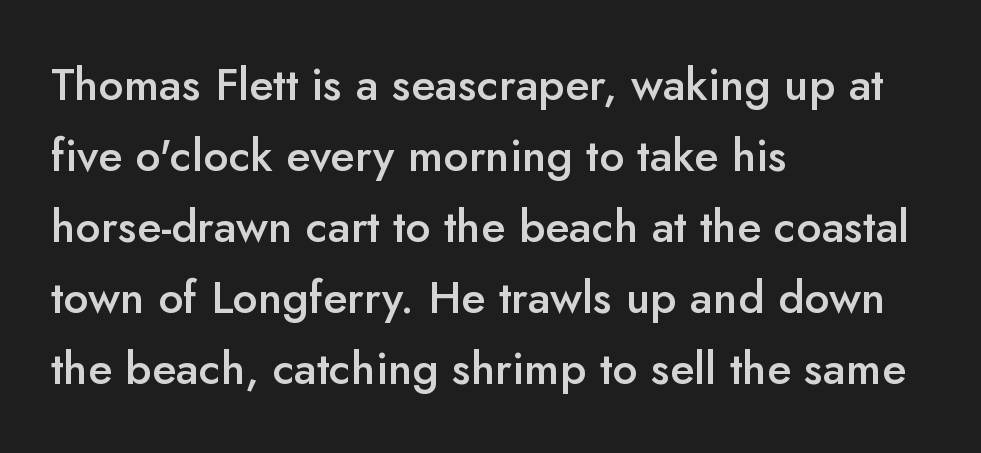
The passage shown is semibold, sitting just below true bold. This is roman type, the default non-slanted kind. The line-height multiplier appears to be the usual default. Font category for this specimen: sans-serif. Leftover space on each line is placed entirely after the last word.
